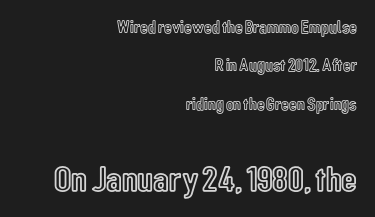
This sample has the flowing, uneven cadence of proportional lettering. Does the lettering tilt? It doesn't — this is upright. Words float on clear page, feet unadorned. You could fit nearly another row in the gap between these rows. The setting favours the right margin, as signatures and pull-quotes sometimes do.
